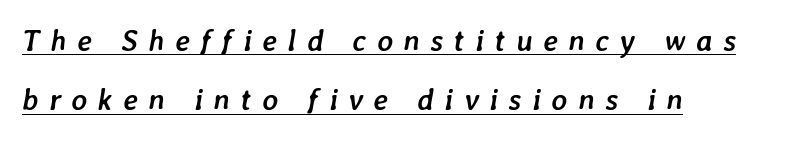
The text block is weighted toward the left margin, trailing off unevenly rightward. The string is rendered with underlining switched on. The horizontal fit of the characters is loose and conspicuously gappy. You could not count columns in this text — the font is proportionally spaced.
